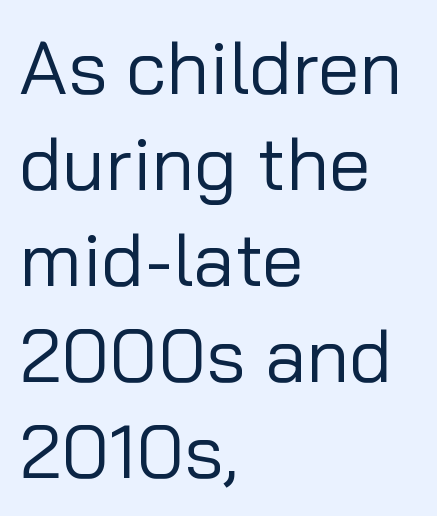
The image shows 75 px regular-weight sans-serif type, upright; set left-aligned, normal line spacing (1.28x), normal letter spacing, not underlined; low stroke contrast and a medium x-height.
